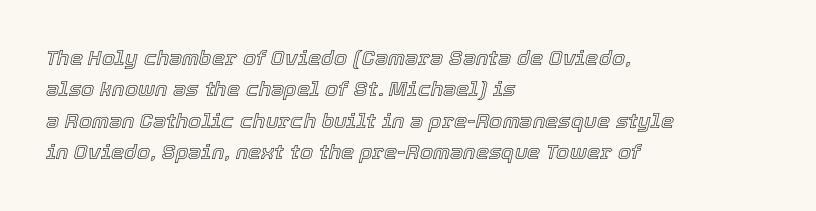
The image shows 21 px text type, italic (leaning right); set left-aligned, normal line spacing (1.5x), normal letter spacing, not underlined.
